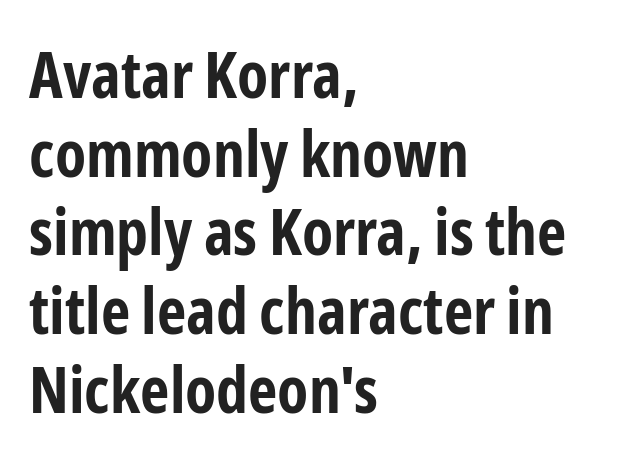
{"serif": "no", "italic": "no", "bold": "yes", "weight": "bold", "width": "condensed", "stroke_contrast": "low", "x_height": "medium", "monospaced": "no", "underline": "no", "align": "left", "line_spacing_ratio": 1.23, "letter_spacing": "normal", "letter_spacing_em": 0.0, "glyph_px": 64}
